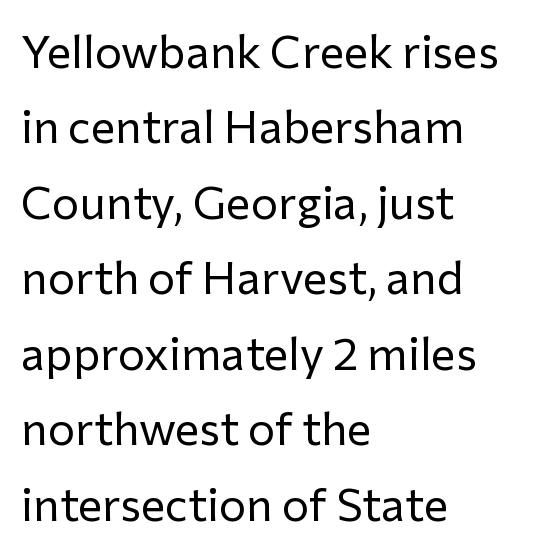
{"serif": "no", "italic": "no", "bold": "no", "weight": "regular", "width": "normal", "stroke_contrast": "low", "x_height": "medium", "monospaced": "no", "underline": "no", "align": "left", "line_spacing": "normal", "line_spacing_ratio": 1.64, "letter_spacing": "normal", "letter_spacing_em": 0.0, "glyph_px": 46}
